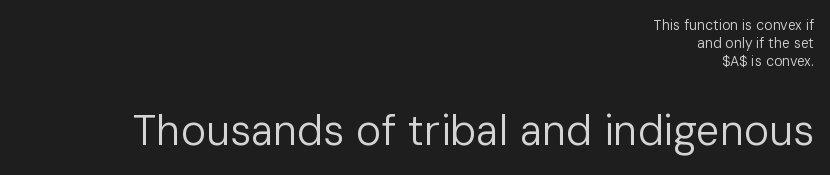
The letters advance in unequal steps, a hallmark of proportional type. Stroke terminals: plain, sans-serif. Check under the words: just untouched page. Size hierarchy here favors the trailing block over the leading one.
